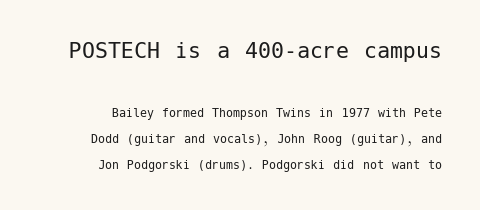
{"italic": "no", "bold": "no", "underline": "no", "line_spacing_ratio": 1.83, "letter_spacing": "normal", "letter_spacing_em": 0.0, "larger_block": "first", "size_ratio": 1.86, "glyph_px": 26}
